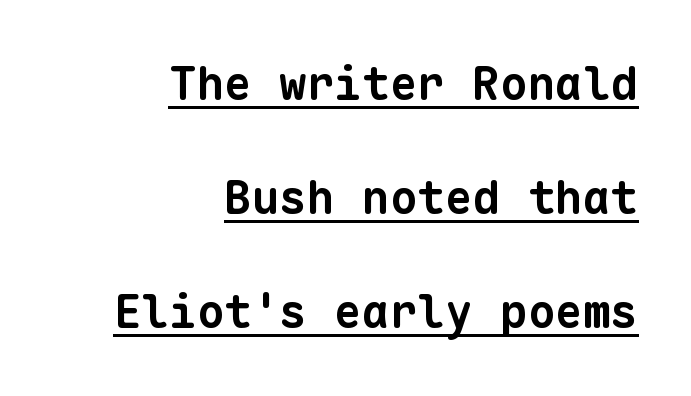
Descenders here cross a horizontal rule under the line. There is no visible air inserted between adjacent glyphs. The rag falls on the left side of this text block. Typesetter's note: full bold, strokes at maximum text heaviness.
